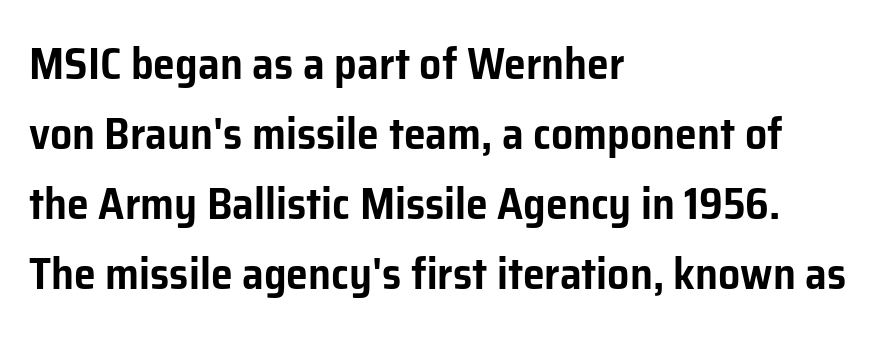
Glance below the letters and you will spot only blank space. A typesetter would call this proportional, since set widths differ per character. Interline gaps are of average width in this sample. Layout note: lines flush left.
